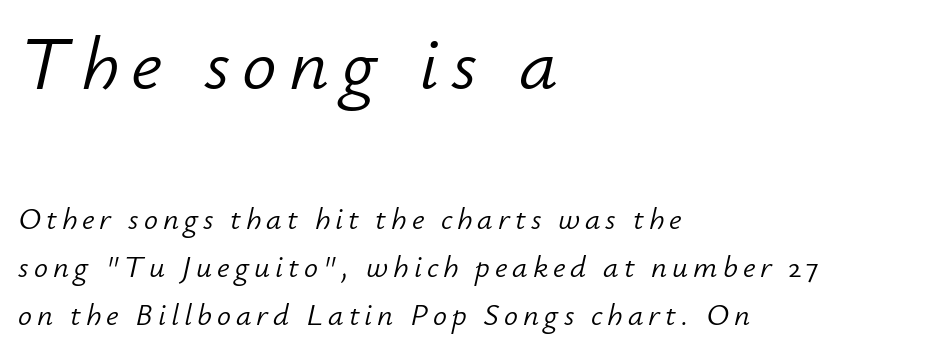
{"italic": "yes", "lean": "right", "slant_degrees": 12, "bold": "no", "weight": "light", "width": "normal", "stroke_contrast": "low", "x_height": "small", "monospaced": "no", "underline": "no", "align": "left", "line_spacing": "normal", "line_spacing_ratio": 1.56, "larger_block": "first", "size_ratio": 2.48, "glyph_px": 77}
